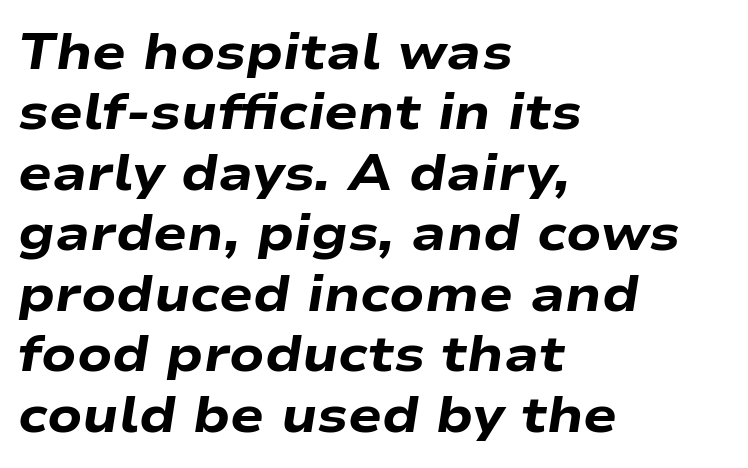
Line starts are locked; line ends wander. The lettering tilts uniformly, giving the passage an italic look. In terms of weight, the rendering is a true, heavy bold. Glance below the letters and you will spot only blank space.
